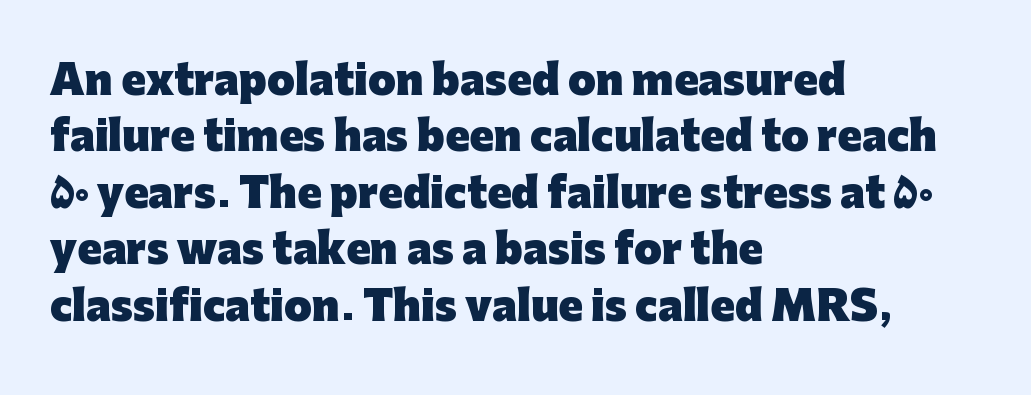
{"serif": "no", "italic": "no", "bold": "yes", "weight": "heavy", "width": "normal", "stroke_contrast": "low", "x_height": "medium", "monospaced": "no", "underline": "no", "align": "left", "line_spacing": "normal", "line_spacing_ratio": 1.41, "letter_spacing": "normal", "letter_spacing_em": 0.0, "glyph_px": 40}
